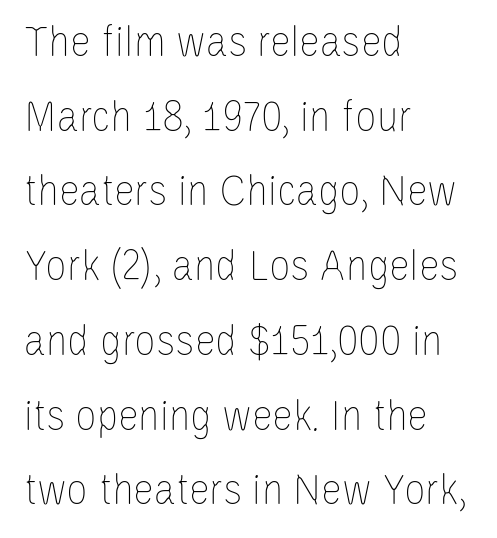
The words here are not underlined. Does the leading feel generous? No, just average. Looks like regular typesetting: each glyph gets only the width it needs. On a weight scale, this lands at 450 or below. Every stem runs plumb, perpendicular to the baseline.
